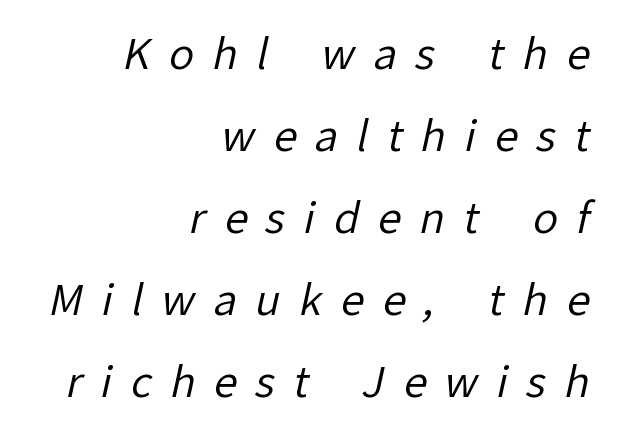
These lines stand farther apart than default settings would place them. The letterforms stand isolated, each surrounded by extra space. The type family on display is of the sans-serif kind. Does the copy run flush right? Yes — the right margin is perfectly even. Do the characters align in a grid? No, the font is proportional. Weight: in the light-to-regular range.
